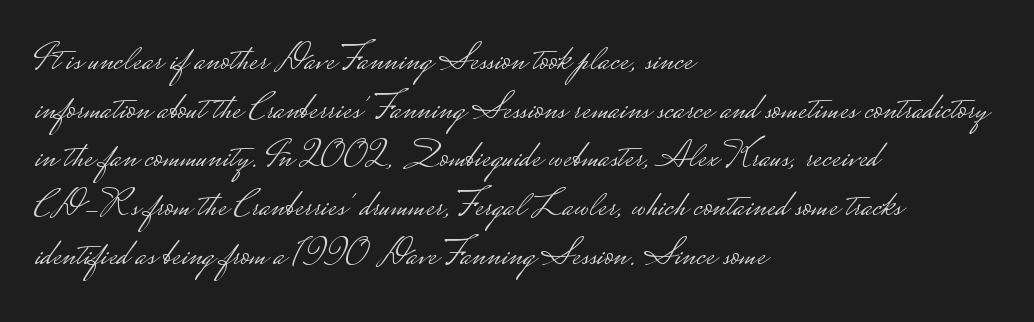
{"serif": "no", "bold": "no", "weight": "light", "width": "wide", "stroke_contrast": "low", "monospaced": "no", "underline": "no", "align": "left", "line_spacing": "normal", "line_spacing_ratio": 1.28, "letter_spacing": "normal", "letter_spacing_em": 0.0, "glyph_px": 38}
